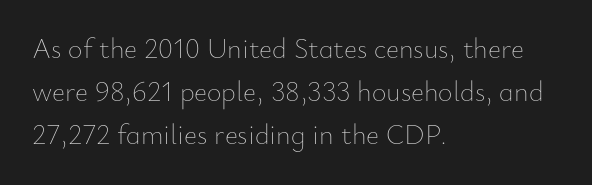
Is there much room between lines? A standard amount, neither cramped nor airy. A quiet, ordinary-to-light weight characterises the typeface. Look at the tracking — it's just the regular setting, nothing added. The rendering uses natural spacing where letterforms have individual widths. The lines in this sample share a left origin and differ only in where they stop. Nope, not italic — everything's standing straight.
